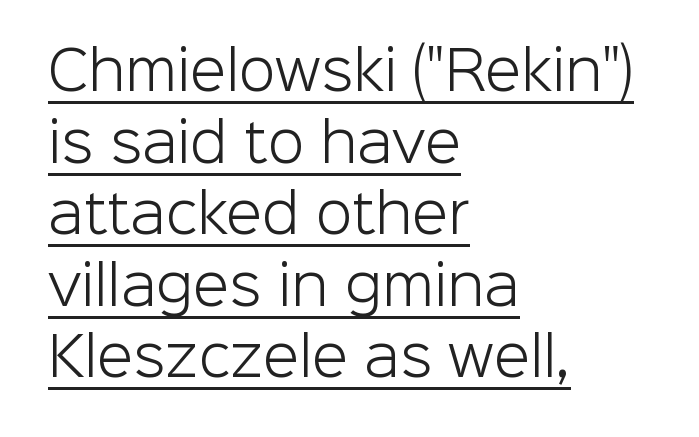
The image shows 53 px light sans-serif type, upright; set left-aligned, normal line spacing (1.35x), normal letter spacing, underlined; low stroke contrast and a medium x-height.
